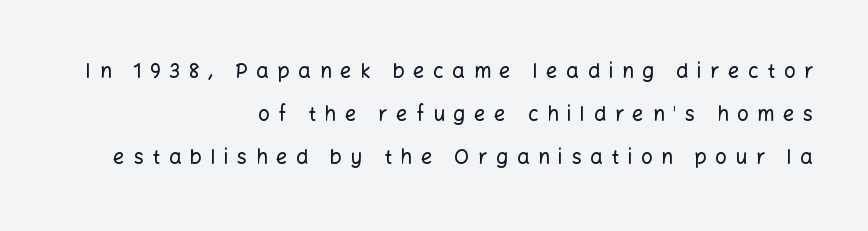
How are the letters spaced? Widely, with obvious added tracking. Anything drawn beneath the words? Only blank space. This sample is right-justified, so line beginnings fall wherever the words allow. The specimen reads as upright at a glance. Rows of type keep a wide berth in the vertical direction.
